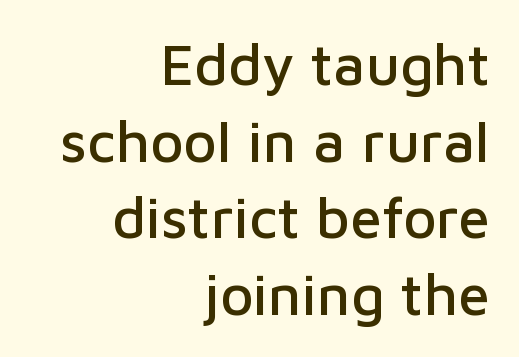
The image shows 58 px sans-serif type, upright; set right-aligned, normal line spacing (1.32x), normal letter spacing, not underlined; low stroke contrast and a medium x-height.
